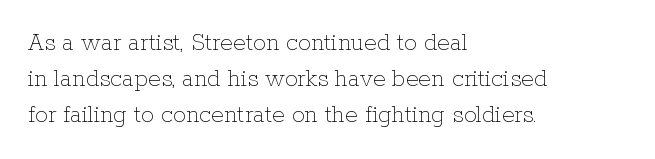
Q: Is the text bold? A: No.
Q: Is the text italic (slanted)? A: No, it is upright.
Q: Is the text underlined? A: No.
Q: How is the paragraph aligned? A: Left-aligned.
Q: Is the spacing between letters normal or unusually wide? A: Normal.
Q: Is the spacing between lines tight, normal or loose? A: Normal.
